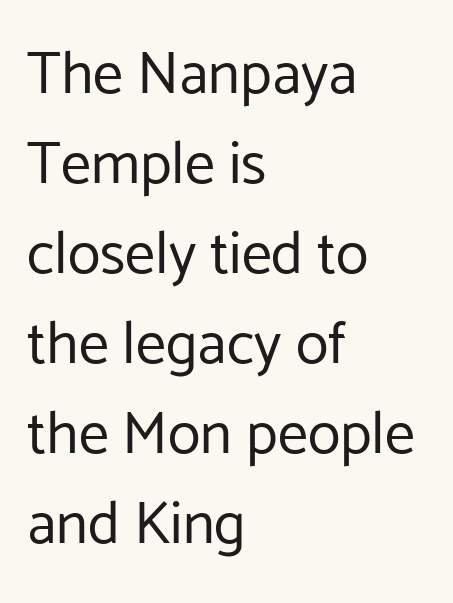
The image shows 60 px regular-weight sans-serif type, upright; set left-aligned, normal line spacing (1.5x), normal letter spacing, not underlined; low stroke contrast and a medium x-height.
